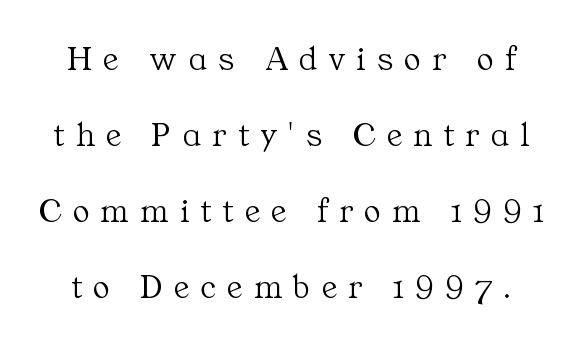
The image shows 35 px light serif type, upright; set loose line spacing (2.17x), unusually wide letter spacing (+0.33 em), not underlined; medium stroke contrast and a medium x-height.
